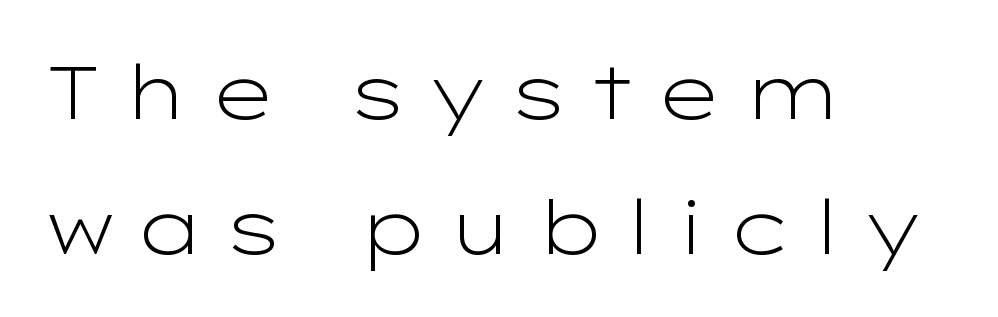
Q: Is the text bold? A: No.
Q: Is the text italic (slanted)? A: No, it is upright.
Q: Is the typeface a serif or a sans-serif typeface? A: Sans-serif.
Q: Is the text underlined? A: No.
Q: How is the paragraph aligned? A: Left-aligned.
Q: Is the spacing between letters normal or unusually wide? A: Unusually wide.
Q: Width (condensed, normal, or wide)? A: Wide.
Q: Stroke contrast? A: Low.
Q: x-height? A: Medium.
Q: Monospaced? A: No.
